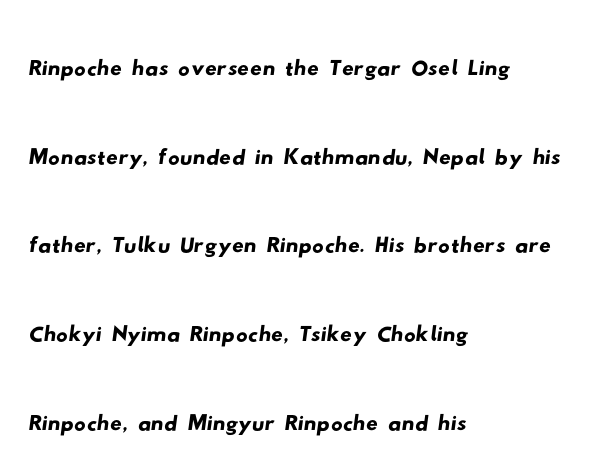
{"serif": "no", "width": "wide", "stroke_contrast": "low", "x_height": "small", "monospaced": "no", "underline": "no", "align": "left", "line_spacing": "normal", "line_spacing_ratio": 1.53, "letter_spacing": "normal", "letter_spacing_em": 0.0, "glyph_px": 58}
